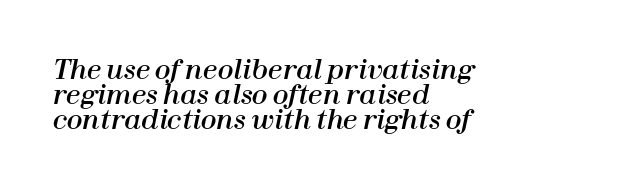
The image shows 26 px text type, italic (leaning right); set left-aligned, tight line spacing (0.96x), normal letter spacing, not underlined.
